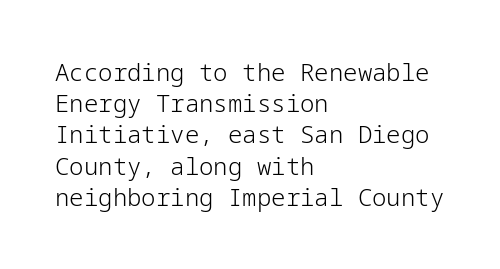
{"italic": "no", "bold": "no", "underline": "no", "align": "left", "line_spacing": "normal", "line_spacing_ratio": 1.3, "letter_spacing": "normal", "letter_spacing_em": 0.0, "glyph_px": 24}
